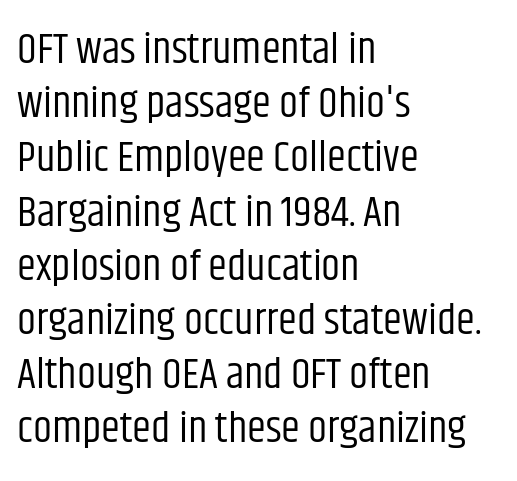
The image shows 43 px regular-weight, condensed sans-serif type, upright; set left-aligned, normal line spacing (1.26x), normal letter spacing, not underlined; low stroke contrast and a large x-height.
